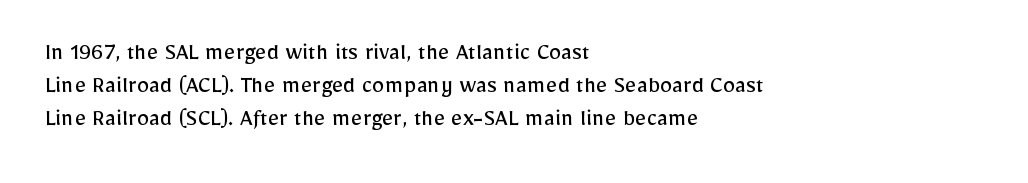
The image shows 25 px text type, upright; set left-aligned, normal line spacing (1.33x), normal letter spacing, not underlined.
